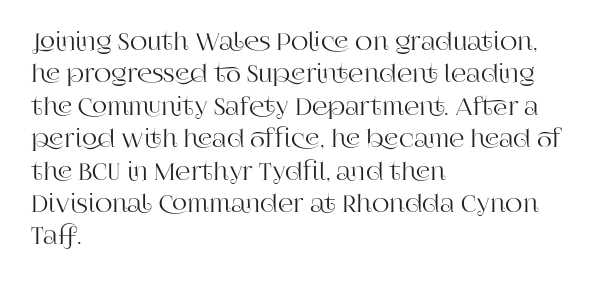
Q: Is the text italic (slanted)? A: No, it is upright.
Q: Is the text underlined? A: No.
Q: How is the paragraph aligned? A: Left-aligned.
Q: Is the spacing between letters normal or unusually wide? A: Normal.
Q: Is the spacing between lines tight, normal or loose? A: Normal.
